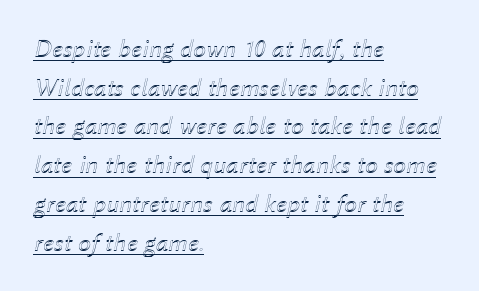
Q: Is the text italic (slanted)? A: Yes, it leans right by about 12 degrees.
Q: Is the text underlined? A: Yes.
Q: How is the paragraph aligned? A: Left-aligned.
Q: Is the spacing between letters normal or unusually wide? A: Normal.
Q: Is the spacing between lines tight, normal or loose? A: Normal.
